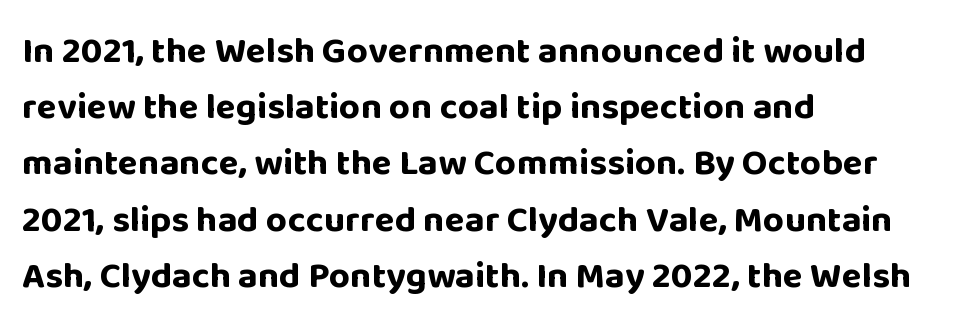
{"serif": "no", "italic": "no", "bold": "yes", "weight": "bold", "width": "normal", "stroke_contrast": "low", "x_height": "large", "monospaced": "no", "underline": "no", "align": "left", "line_spacing": "normal", "line_spacing_ratio": 1.52, "letter_spacing": "normal", "letter_spacing_em": 0.0, "glyph_px": 37}
